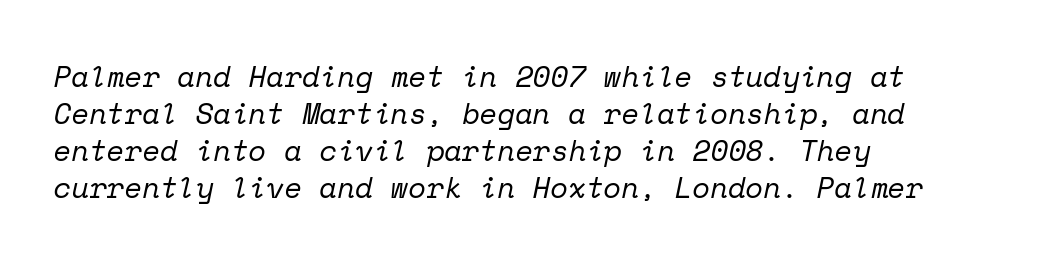
{"serif": "yes", "italic": "yes", "lean": "right", "slant_degrees": 12, "bold": "no", "weight": "regular", "width": "normal", "stroke_contrast": "low", "x_height": "medium", "monospaced": "yes", "underline": "no", "align": "left", "line_spacing": "normal", "line_spacing_ratio": 1.28, "letter_spacing": "normal", "letter_spacing_em": 0.0, "glyph_px": 29}
